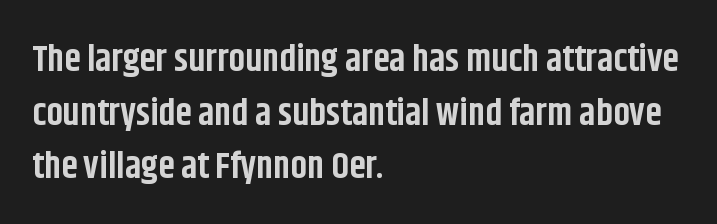
{"serif": "no", "italic": "no", "bold": "yes", "weight": "bold", "width": "condensed", "stroke_contrast": "low", "x_height": "large", "monospaced": "no", "underline": "no", "align": "left", "line_spacing": "normal", "line_spacing_ratio": 1.45, "letter_spacing": "normal", "letter_spacing_em": 0.0, "glyph_px": 37}
